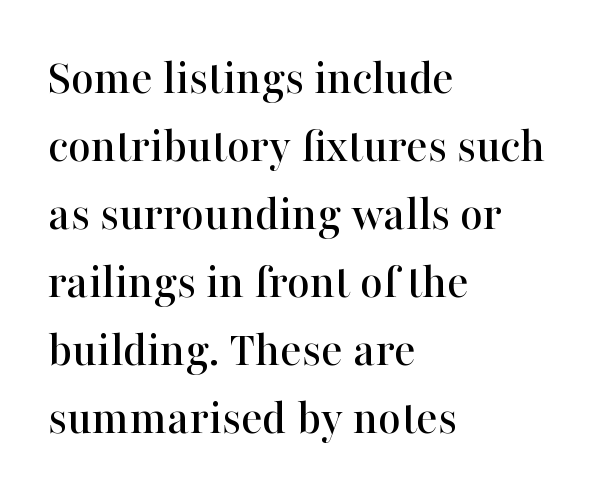
Q: Is the text italic (slanted)? A: No, it is upright.
Q: Is the typeface a serif or a sans-serif typeface? A: Serif.
Q: Is the text underlined? A: No.
Q: How is the paragraph aligned? A: Left-aligned.
Q: Is the spacing between letters normal or unusually wide? A: Normal.
Q: Is the spacing between lines tight, normal or loose? A: Normal.
Q: Width (condensed, normal, or wide)? A: Normal.
Q: Stroke contrast? A: High.
Q: x-height? A: Medium.
Q: Monospaced? A: No.
